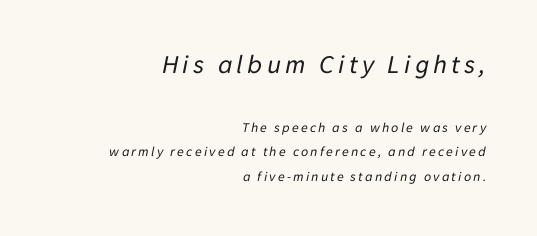
The image shows 27 px text type, italic (leaning right); set right-aligned, line spacing 1.75x, not underlined; the first (top) block is 1.93x larger.
